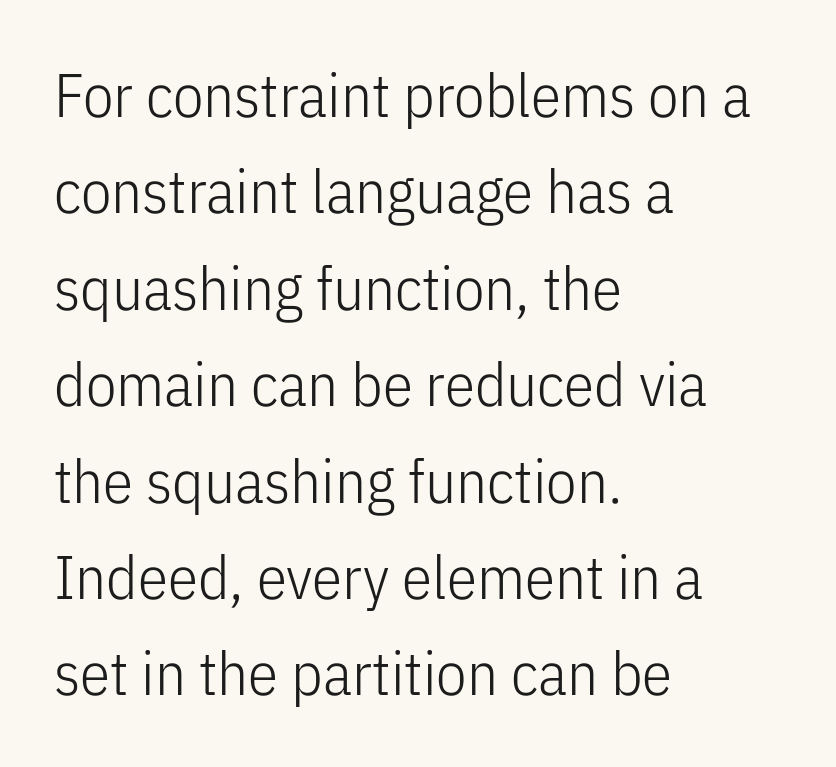
The image shows 61 px light, condensed sans-serif type, upright; set left-aligned, normal line spacing (1.58x), normal letter spacing, not underlined; low stroke contrast and a medium x-height.
